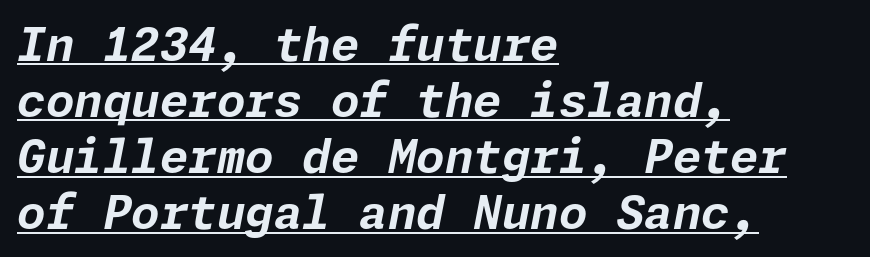
Every letter is thick-stroked: bold, no question. Style check: oblique. The letterforms sit shoulder to shoulder at normal distance. What decoration does the sample have? An underline.
